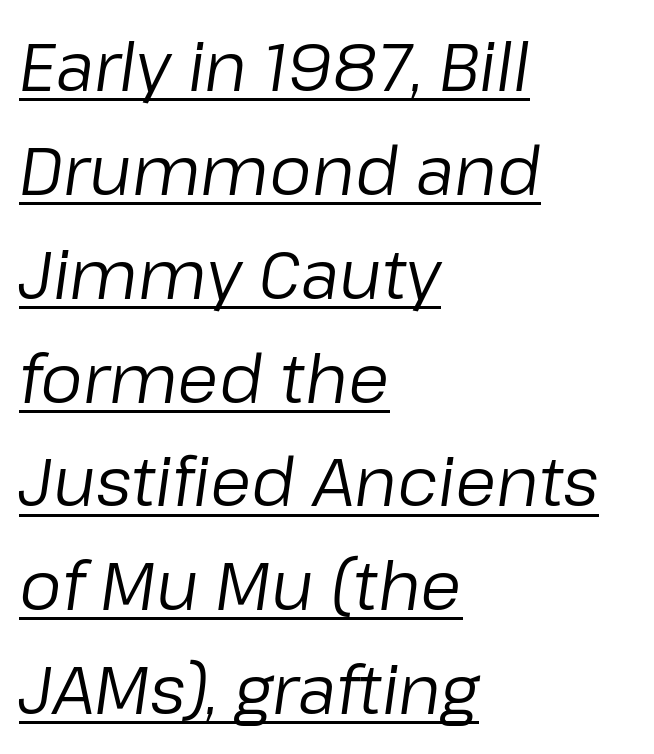
The image shows 67 px regular-weight type, italic (leaning right); set left-aligned, normal line spacing (1.55x), normal letter spacing, underlined; low stroke contrast and a medium x-height.
